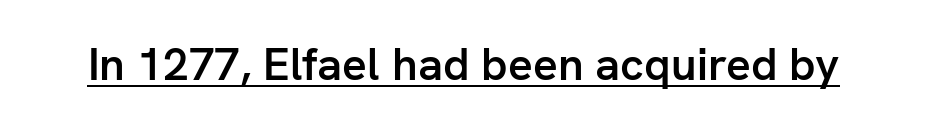
The image shows 46 px semibold sans-serif type, upright; set normal letter spacing, underlined; low stroke contrast and a medium x-height.
